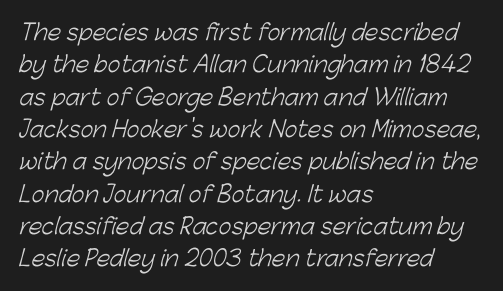
The image shows 22 px text type; set left-aligned, normal line spacing (1.47x), normal letter spacing, not underlined.
